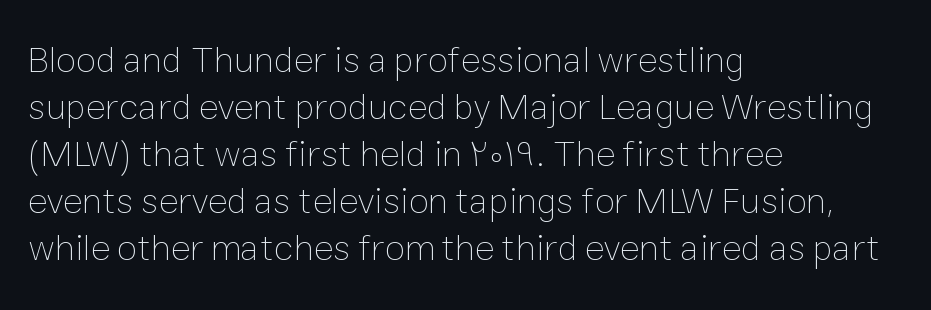
The image shows 37 px thin type, upright; set left-aligned, normal line spacing (1.27x), normal letter spacing, not underlined; low stroke contrast and a medium x-height.
